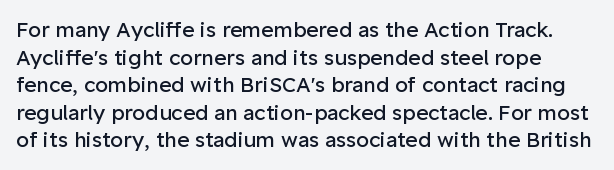
Q: Is the text bold? A: No.
Q: Is the text italic (slanted)? A: No, it is upright.
Q: Is the text underlined? A: No.
Q: Is the spacing between letters normal or unusually wide? A: Normal.
Q: Is the spacing between lines tight, normal or loose? A: Normal.
